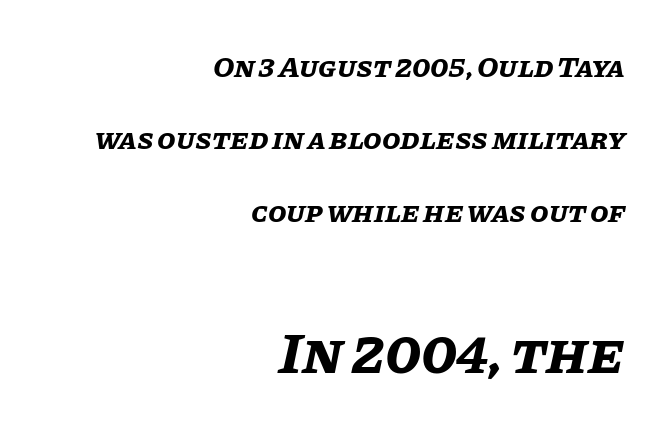
It's the slanting kind of type. The space directly below the letters is spotless. You get the small type first, then a jump to larger type. Look at the tracking — it's just the regular setting, nothing added. The line-height multiplier appears high, well above default.
